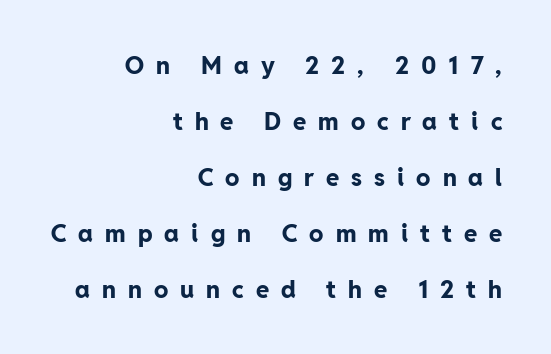
Q: Is the text bold? A: Yes.
Q: Is the text italic (slanted)? A: No, it is upright.
Q: Is the text underlined? A: No.
Q: How is the paragraph aligned? A: Right-aligned.
Q: Is the spacing between letters normal or unusually wide? A: Unusually wide.
Q: Is the spacing between lines tight, normal or loose? A: Loose.
